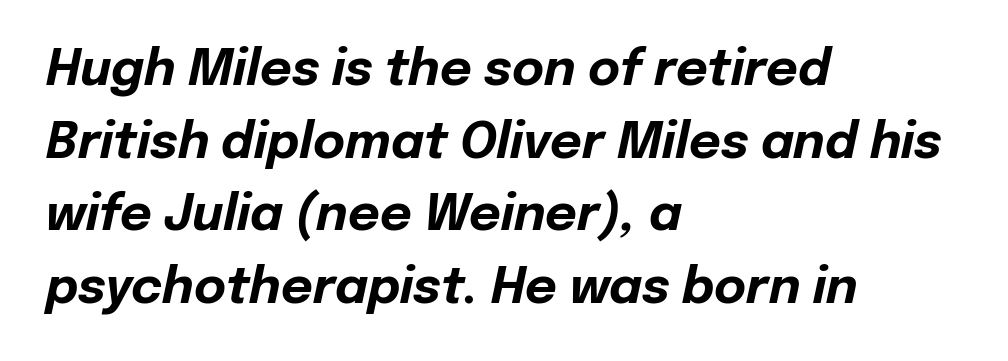
The image shows 49 px bold type, italic (leaning right); set left-aligned, normal line spacing (1.48x), normal letter spacing, not underlined; low stroke contrast and a medium x-height.
